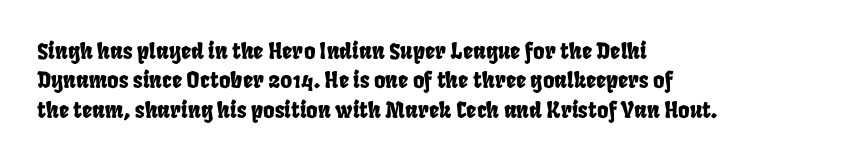
{"underline": "no", "align": "left", "line_spacing": "normal", "line_spacing_ratio": 1.34, "letter_spacing": "normal", "letter_spacing_em": 0.0, "glyph_px": 22}
